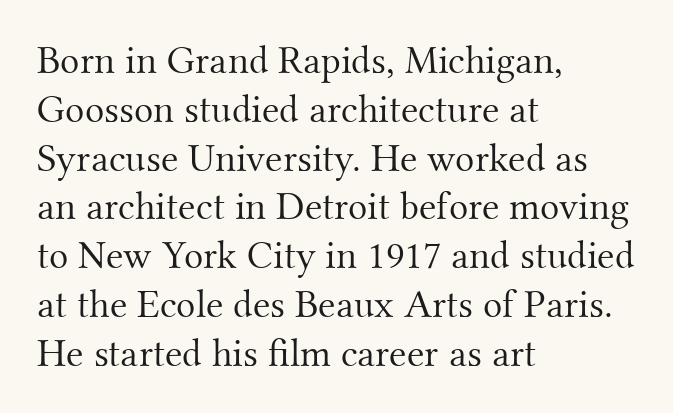
The font's upright variant was chosen for this text. This sample is left-justified, so line endings fall wherever the words run out. No extra tracking has been applied to these lines. The specimen omits any rule beneath the text block's lines.
